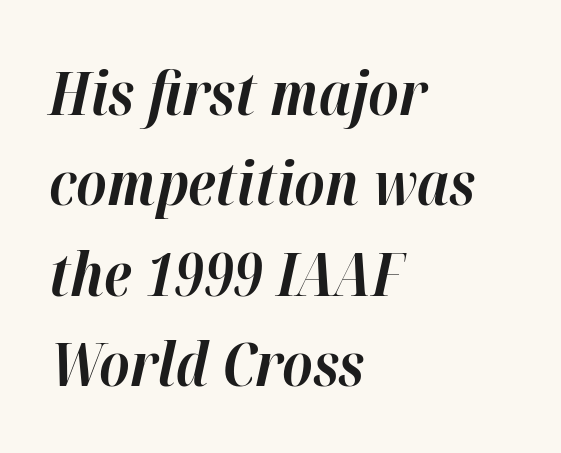
{"italic": "yes", "lean": "right", "slant_degrees": 12, "bold": "yes", "weight": "bold", "width": "normal", "stroke_contrast": "high", "x_height": "medium", "monospaced": "no", "underline": "no", "align": "left", "line_spacing": "normal", "line_spacing_ratio": 1.48, "letter_spacing": "normal", "letter_spacing_em": 0.0, "glyph_px": 61}
